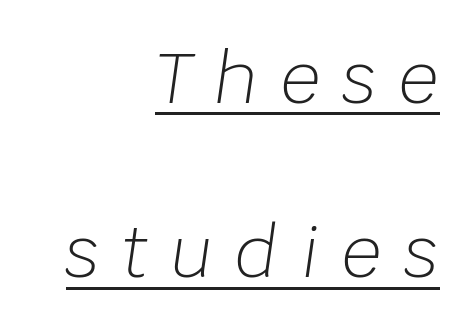
The image shows 70 px light type, italic (leaning right); set right-aligned, loose line spacing (2.49x), unusually wide letter spacing (+0.32 em), underlined; low stroke contrast and a large x-height.
